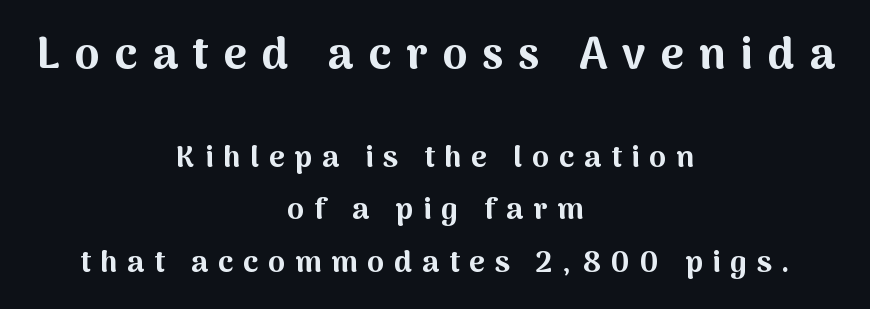
Is the type bold? Yes — the strokes are clearly thick and heavy. The compositor balanced each line on the midline. This rendering employs a face without finishing strokes, i.e., a sans-serif. The type sits square on the baseline with zero lean. Anything drawn beneath the words? Only blank space. Characters follow at a spacing far wider than the type designer built in.
